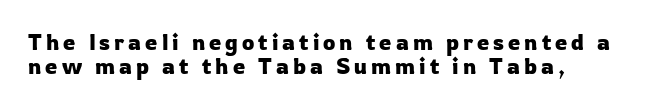
Plain, unruled lines of type. You can tell it's not italic because the verticals are truly vertical. The block of text is dense from top to bottom, with scant space between rows.
